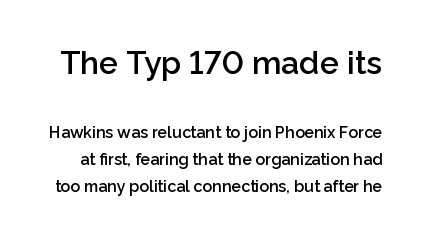
Q: Is the text bold? A: Semi-bold.
Q: Is the text italic (slanted)? A: No, it is upright.
Q: Is the typeface a serif or a sans-serif typeface? A: Sans-serif.
Q: Is the text underlined? A: No.
Q: Is the spacing between letters normal or unusually wide? A: Normal.
Q: Is the spacing between lines tight, normal or loose? A: Normal.
Q: Which block of text is set in a larger size, the first (top) or the second (bottom)? A: The first (top) one.
Q: Width (condensed, normal, or wide)? A: Normal.
Q: Stroke contrast? A: Low.
Q: x-height? A: Medium.
Q: Monospaced? A: No.
